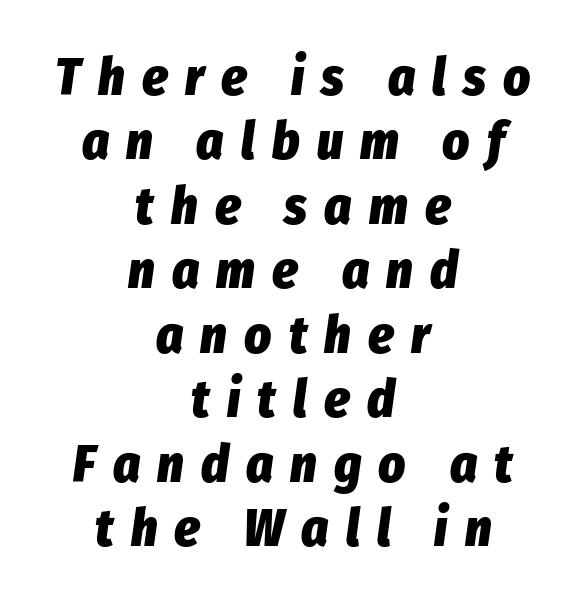
Has an underline been added? It has not. The strokes are fattened all the way to bold. The glyphs look as if they've been sheared to an angle. Does extra space separate the letters? Yes, quite a lot of it. The letters advance in unequal steps, a hallmark of proportional type.
